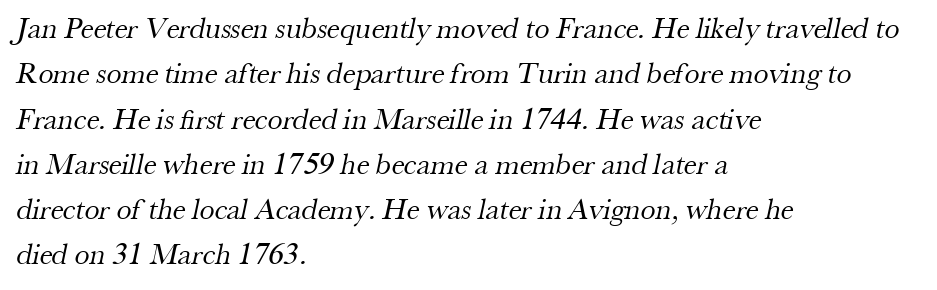
Q: Is the text bold? A: No.
Q: Is the typeface a serif or a sans-serif typeface? A: Serif.
Q: Is the text underlined? A: No.
Q: How is the paragraph aligned? A: Left-aligned.
Q: Is the spacing between letters normal or unusually wide? A: Normal.
Q: Is the spacing between lines tight, normal or loose? A: Normal.
Q: Width (condensed, normal, or wide)? A: Normal.
Q: Stroke contrast? A: Medium.
Q: x-height? A: Small.
Q: Monospaced? A: No.
